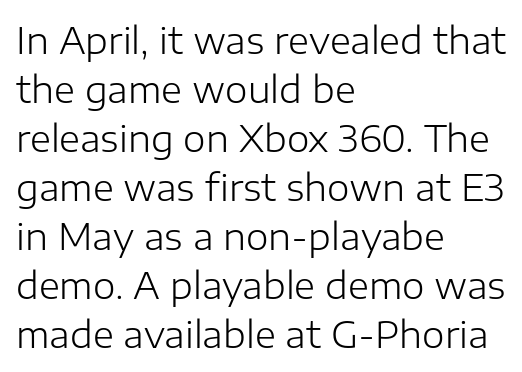
If you measured baseline to baseline, you'd find a middling distance. The strokes are not fattened; the text isn't bold. Honestly, there is no underline to notice here at all. This sample uses plain, unmodified letter spacing. The typography opts for an upright posture over an oblique one. The passage shown is typed in a proportional face where columns would drift.
